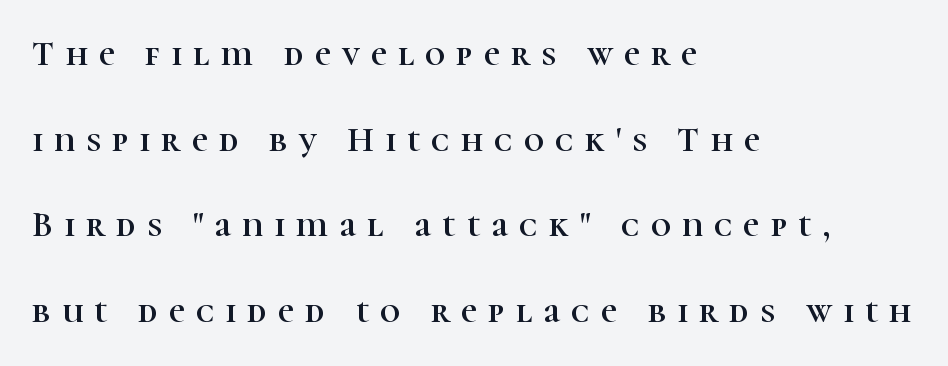
The image shows 35 px serif type, upright; set left-aligned, loose line spacing (2.45x), unusually wide letter spacing (+0.32 em), not underlined; high stroke contrast and a medium x-height.
